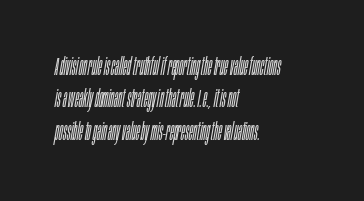
Q: Is the text bold? A: No.
Q: Is the text italic (slanted)? A: Yes, it leans right by about 10 degrees.
Q: Is the text underlined? A: No.
Q: How is the paragraph aligned? A: Left-aligned.
Q: Is the spacing between letters normal or unusually wide? A: Normal.
Q: Is the spacing between lines tight, normal or loose? A: Normal.
